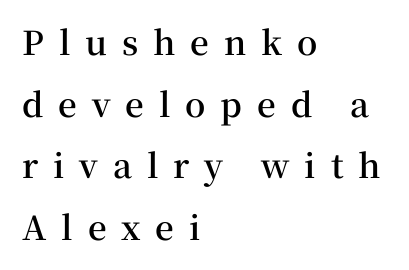
The image shows 33 px semibold serif type, upright; set left-aligned, line spacing 1.87x, unusually wide letter spacing (+0.45 em), not underlined; medium stroke contrast and a medium x-height.
